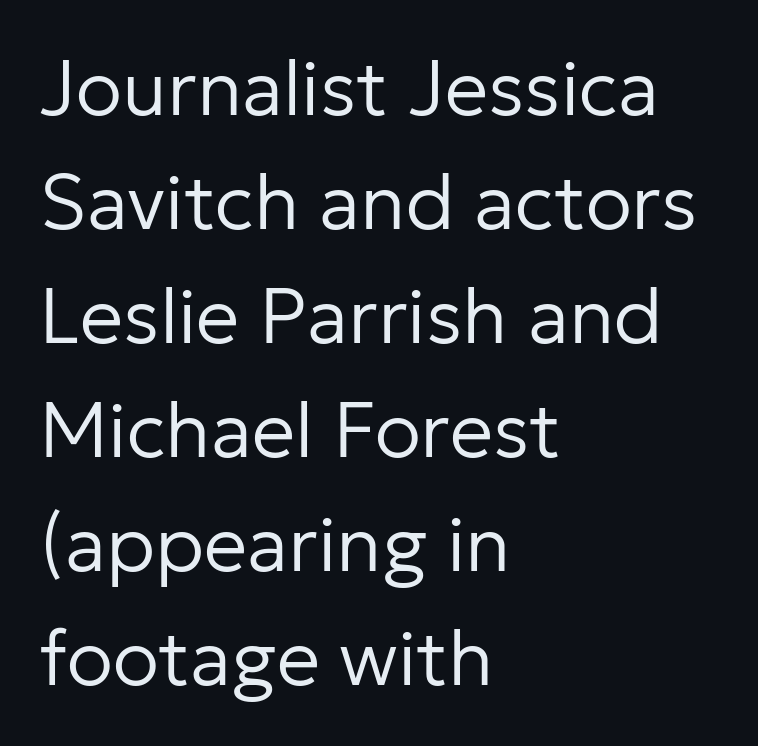
Letters rest on an invisible, unmarked baseline. Serif or sans? Sans — the stroke terminals are bare. A roman cut, with each character standing at attention. Glyph-to-glyph distance matches everyday printed text.
